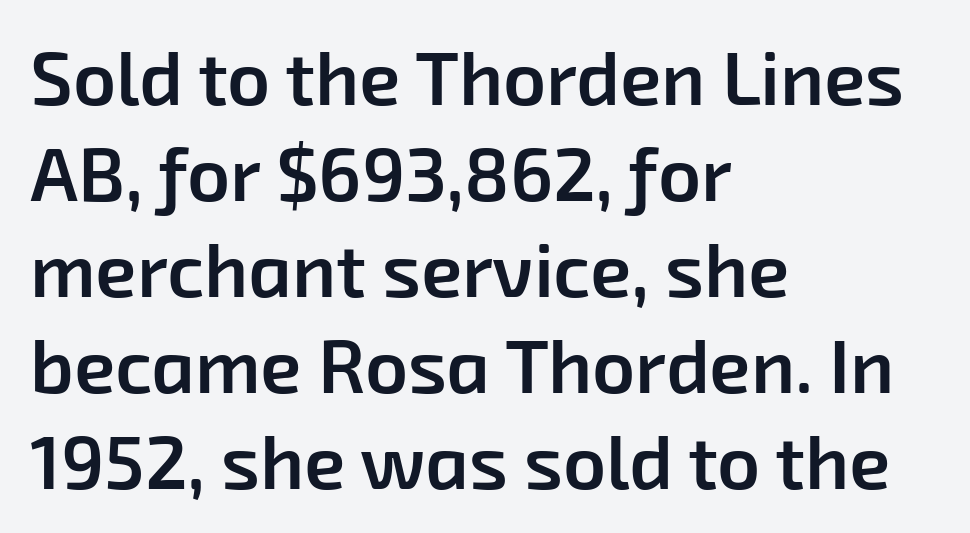
Moderately thickened strokes mark this as semibold type. The designer left line spacing at the default. Caption: multi-line text, flush left, ragged right. The zone under the glyphs is completely vacant. Think of a printed novel: that variable character pitch is what you see here.
